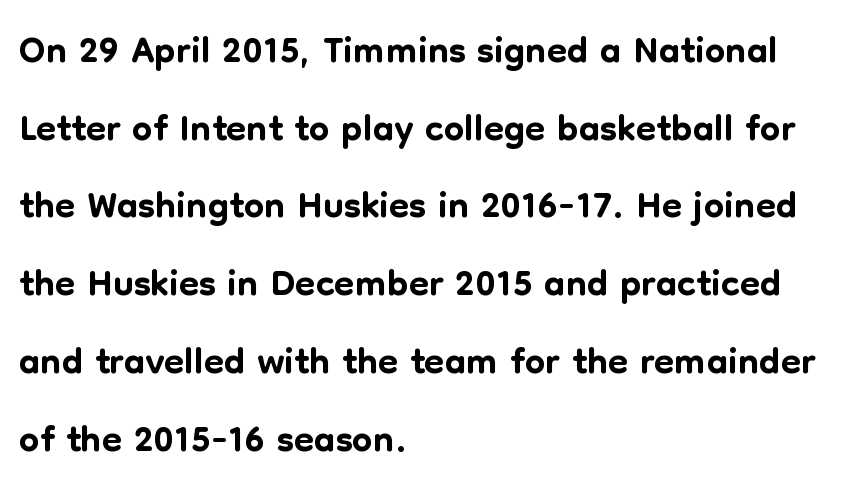
Q: Is the text italic (slanted)? A: No, it is upright.
Q: Is the typeface a serif or a sans-serif typeface? A: Sans-serif.
Q: Is the text underlined? A: No.
Q: How is the paragraph aligned? A: Left-aligned.
Q: Is the spacing between letters normal or unusually wide? A: Normal.
Q: Is the spacing between lines tight, normal or loose? A: Normal.
Q: Width (condensed, normal, or wide)? A: Normal.
Q: Stroke contrast? A: Low.
Q: x-height? A: Medium.
Q: Monospaced? A: No.
